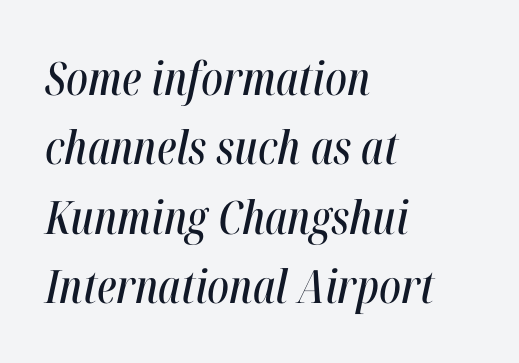
Q: Is the text italic (slanted)? A: Yes, it leans right by about 12 degrees.
Q: Is the text underlined? A: No.
Q: How is the paragraph aligned? A: Left-aligned.
Q: Is the spacing between letters normal or unusually wide? A: Normal.
Q: Is the spacing between lines tight, normal or loose? A: Normal.
Q: Width (condensed, normal, or wide)? A: Condensed.
Q: Stroke contrast? A: High.
Q: x-height? A: Medium.
Q: Monospaced? A: No.
